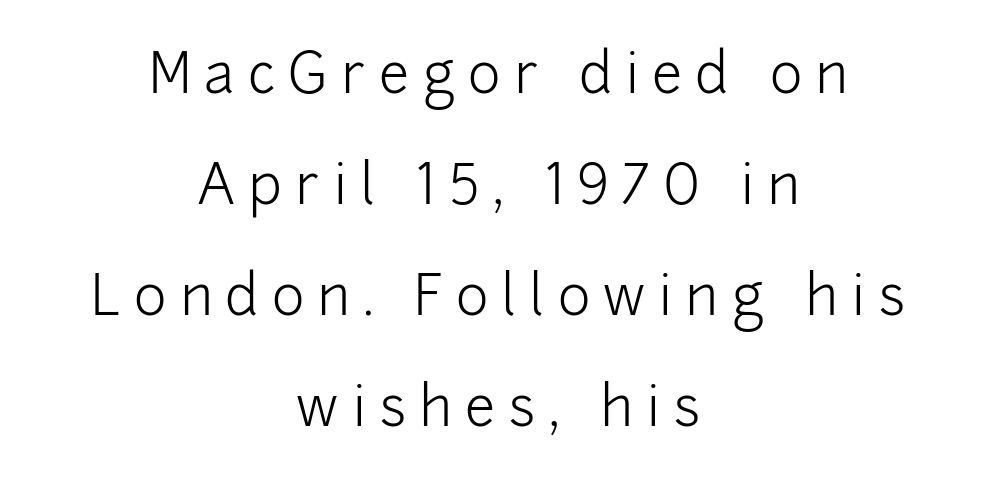
The passage shown is typeset with a sans-serif family. This is roman type, the default non-slanted kind. Is this a fixed-width face? No — the glyphs have proportional, varying widths. Short note: letters widely spaced. Stems here are at most as thick as an everyday book face. The gap between lines stays unmarked.
